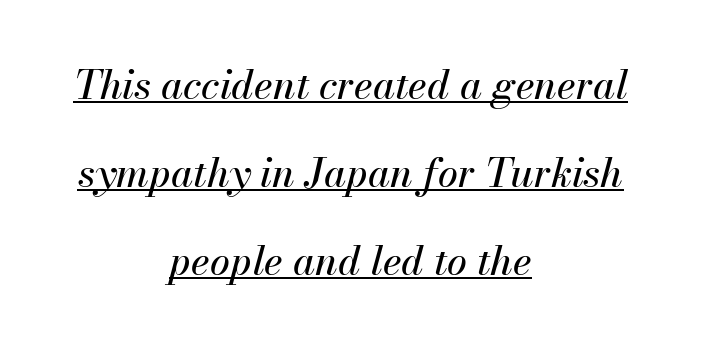
The image shows 40 px text type, italic (leaning right); set centered, loose line spacing (2.2x), normal letter spacing, underlined; medium stroke contrast and a small x-height.
